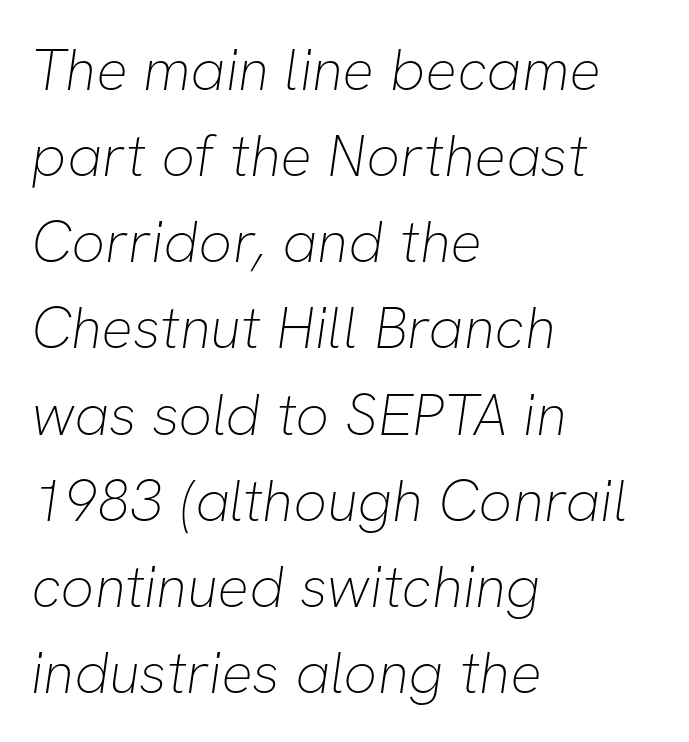
Q: Is the text bold? A: No.
Q: Is the typeface a serif or a sans-serif typeface? A: Sans-serif.
Q: Is the text underlined? A: No.
Q: How is the paragraph aligned? A: Left-aligned.
Q: Is the spacing between letters normal or unusually wide? A: Normal.
Q: Is the spacing between lines tight, normal or loose? A: Normal.
Q: Width (condensed, normal, or wide)? A: Normal.
Q: Stroke contrast? A: Low.
Q: x-height? A: Medium.
Q: Monospaced? A: No.
